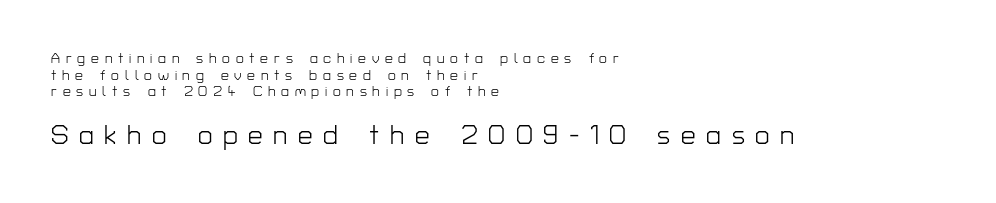
Q: Is the text bold? A: No.
Q: Is the text italic (slanted)? A: No, it is upright.
Q: Is the text underlined? A: No.
Q: How is the paragraph aligned? A: Left-aligned.
Q: Is the spacing between letters normal or unusually wide? A: Unusually wide.
Q: Which block of text is set in a larger size, the first (top) or the second (bottom)? A: The second (bottom) one.
